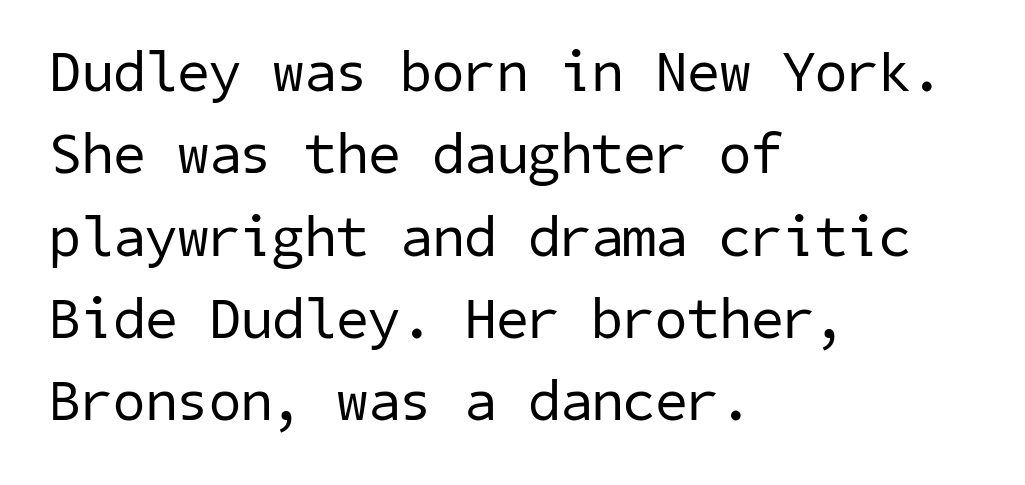
{"serif": "no", "bold": "no", "weight": "regular", "width": "normal", "stroke_contrast": "low", "x_height": "medium", "underline": "no", "align": "left", "line_spacing": "normal", "line_spacing_ratio": 1.42, "letter_spacing": "normal", "letter_spacing_em": 0.0, "glyph_px": 58}
